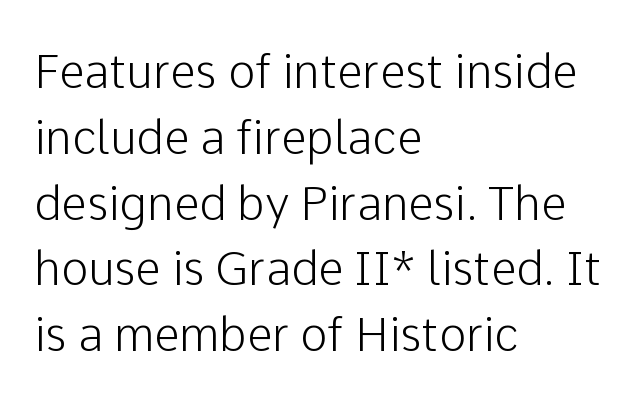
{"serif": "no", "italic": "no", "width": "normal", "stroke_contrast": "low", "x_height": "medium", "monospaced": "no", "underline": "no", "align": "left", "line_spacing": "normal", "line_spacing_ratio": 1.43, "letter_spacing": "normal", "letter_spacing_em": 0.0, "glyph_px": 46}
